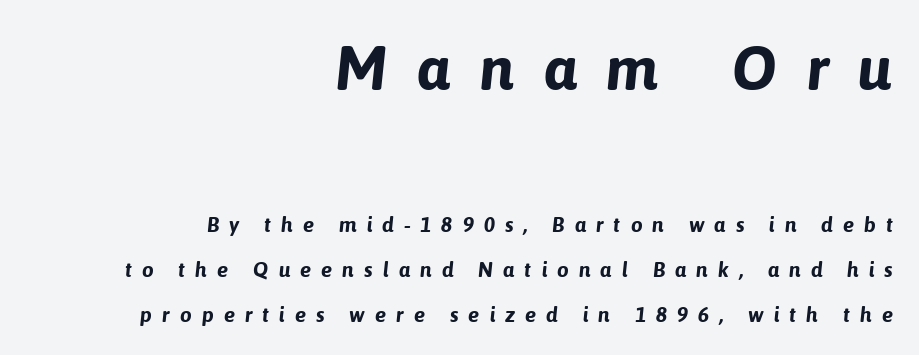
Q: Is the text bold? A: Yes.
Q: Is the text italic (slanted)? A: Yes, it leans right by about 6 degrees.
Q: Is the text underlined? A: No.
Q: How is the paragraph aligned? A: Right-aligned.
Q: Is the spacing between letters normal or unusually wide? A: Unusually wide.
Q: Is the spacing between lines tight, normal or loose? A: Loose.
Q: Which block of text is set in a larger size, the first (top) or the second (bottom)? A: The first (top) one.
Q: Width (condensed, normal, or wide)? A: Normal.
Q: Stroke contrast? A: Low.
Q: x-height? A: Medium.
Q: Monospaced? A: No.
